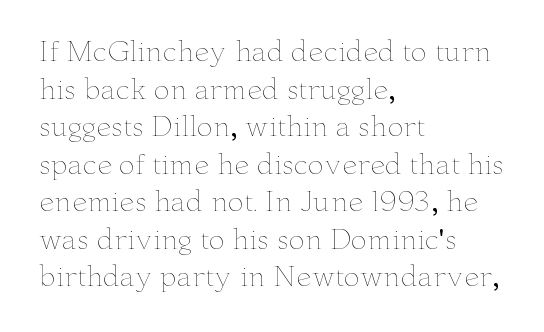
Q: Is the text bold? A: No.
Q: Is the text italic (slanted)? A: No, it is upright.
Q: Is the text underlined? A: No.
Q: How is the paragraph aligned? A: Left-aligned.
Q: Is the spacing between letters normal or unusually wide? A: Normal.
Q: Is the spacing between lines tight, normal or loose? A: Normal.
